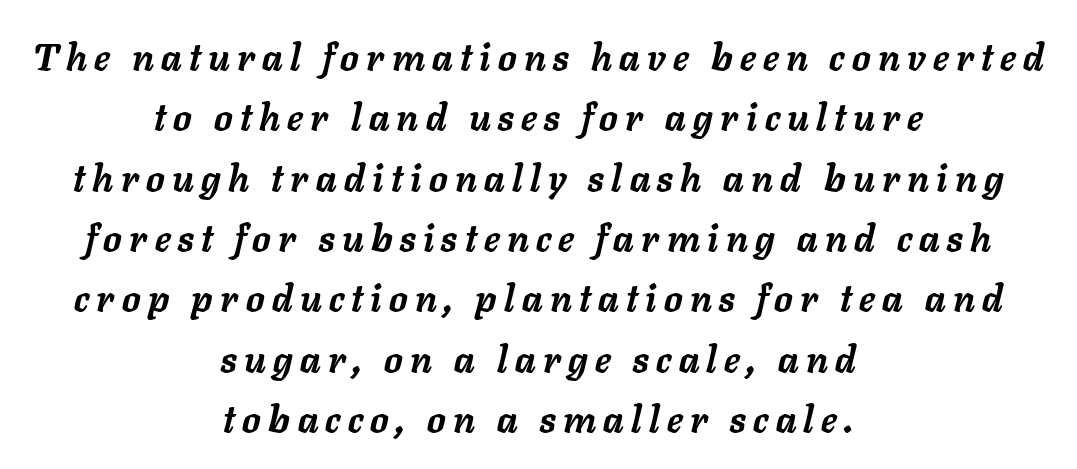
Q: Is the text bold? A: Yes.
Q: Is the text italic (slanted)? A: Yes, it leans right by about 11 degrees.
Q: Is the text underlined? A: No.
Q: How is the paragraph aligned? A: Centered.
Q: Is the spacing between letters normal or unusually wide? A: Unusually wide.
Q: Is the spacing between lines tight, normal or loose? A: Normal.
Q: Width (condensed, normal, or wide)? A: Normal.
Q: Stroke contrast? A: Low.
Q: x-height? A: Medium.
Q: Monospaced? A: No.
